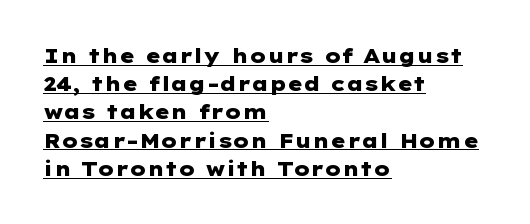
If you drew a ruler down the left edge, every line would touch it. The vertical gap from one line to the next is medium. Characters follow at the spacing the type designer built in. The rendering uses a bold face; every stroke is thick and dark.
